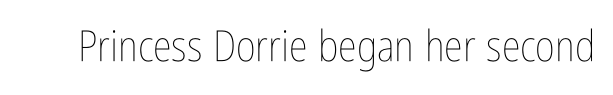
{"italic": "no", "bold": "no", "weight": "thin", "width": "condensed", "stroke_contrast": "low", "x_height": "medium", "monospaced": "no", "underline": "no", "letter_spacing": "normal", "letter_spacing_em": 0.0, "glyph_px": 43}
